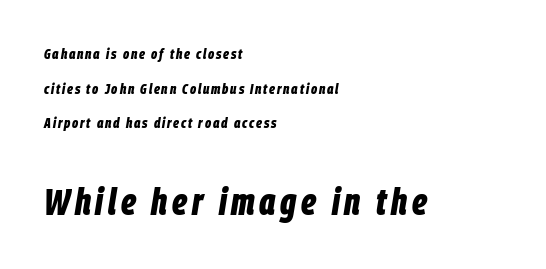
Slanted lettering throughout. Do the characters align in a grid? No, the font is proportional. Anything drawn beneath the words? Only blank space. The letters in the lower block stand taller than those in the block above. The lines are quadded left. I'd describe the lettering as bold — thick and assertive.
